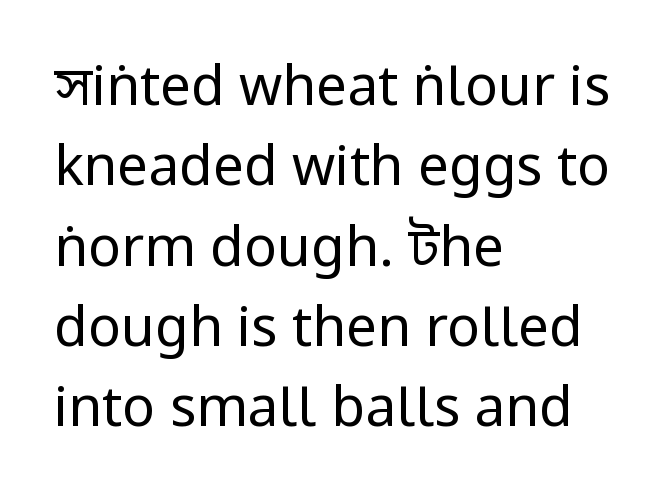
Spacing between characters is what you'd get straight out of the box. The lines in this sample share a left origin and differ only in where they stop. The space between consecutive lines is moderate. The passage shown is typeset with a sans-serif family.
